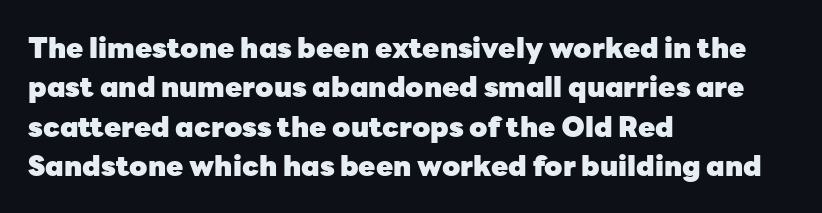
A bare baseline throughout the passage. The typography opts for an upright posture over an oblique one. The lines are quadded left. Line spacing here is normal. Note: no serifs on the glyphs.
